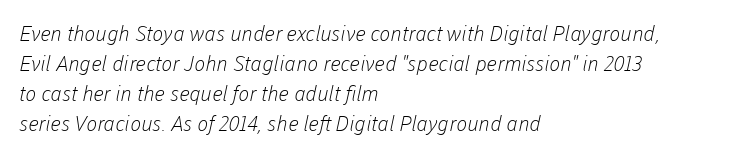
Q: Is the text bold? A: No.
Q: Is the text underlined? A: No.
Q: How is the paragraph aligned? A: Left-aligned.
Q: Is the spacing between letters normal or unusually wide? A: Normal.
Q: Is the spacing between lines tight, normal or loose? A: Normal.
